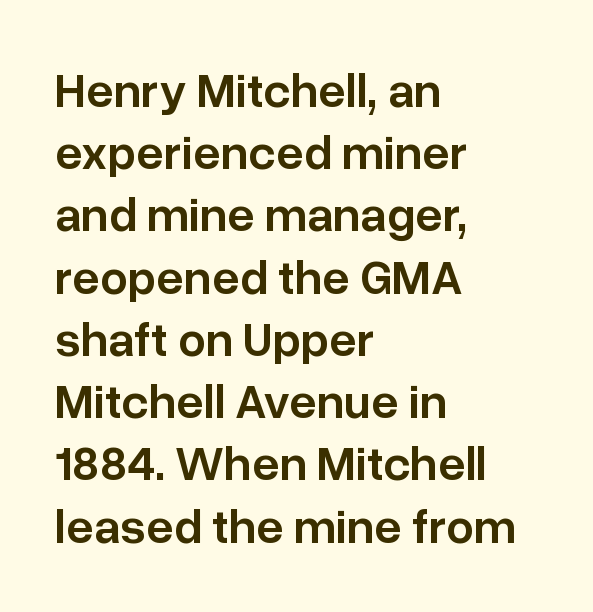
The image shows 49 px semibold sans-serif type, upright; set left-aligned, normal line spacing (1.27x), normal letter spacing, not underlined; low stroke contrast and a medium x-height.
